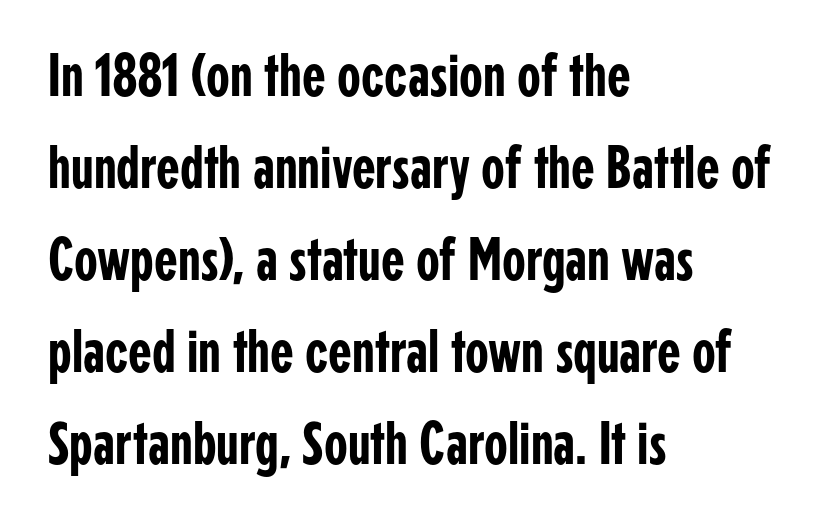
Unlike italic type, these characters show no tilt at all. Normally led — the rows are evenly, conventionally spaced. A typesetter would call this proportional, since set widths differ per character. Unlike a traditional serif, this face leaves its strokes unadorned.
